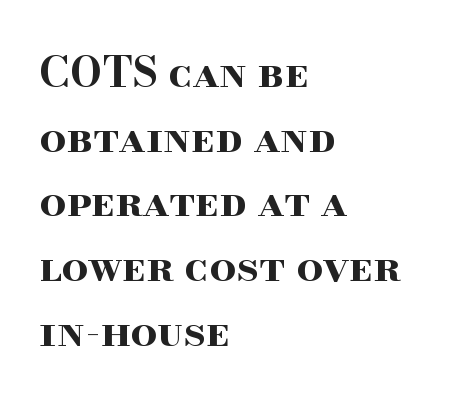
Strokes here are thick enough to call this a true bold. Spacing between characters is what you'd get straight out of the box. Is there any slant? The stems are plumb. To sum up the face: it has serifs.
